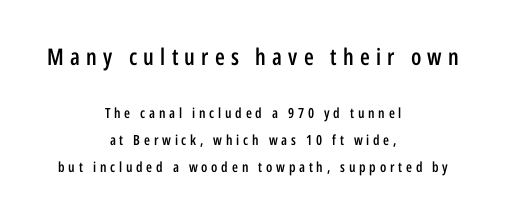
{"italic": "no", "bold": "semi", "underline": "no", "align": "center", "line_spacing": "loose", "line_spacing_ratio": 1.93, "letter_spacing": "wide", "letter_spacing_em": 0.27, "larger_block": "first", "size_ratio": 1.64, "glyph_px": 23}
